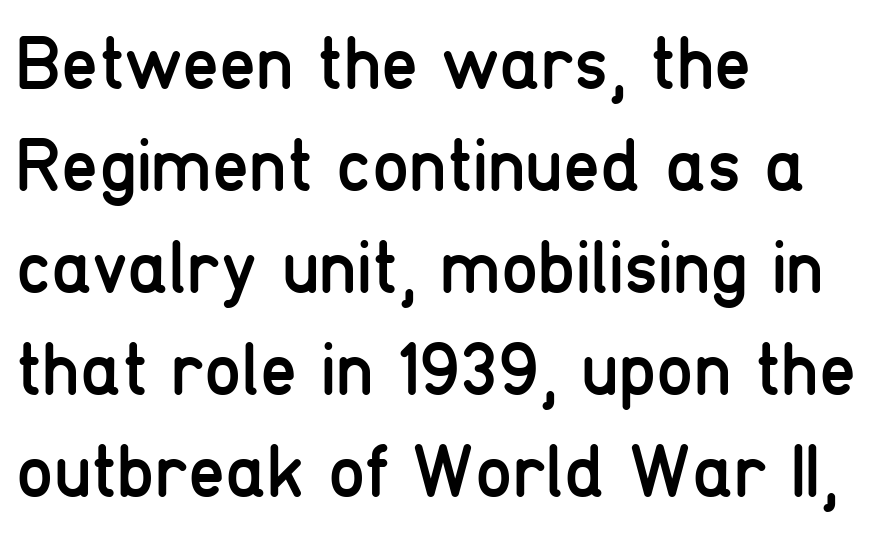
{"serif": "no", "italic": "no", "bold": "no", "weight": "regular", "width": "condensed", "stroke_contrast": "low", "x_height": "medium", "monospaced": "no", "underline": "no", "align": "left", "line_spacing": "normal", "line_spacing_ratio": 1.36, "letter_spacing": "normal", "letter_spacing_em": 0.0, "glyph_px": 75}
